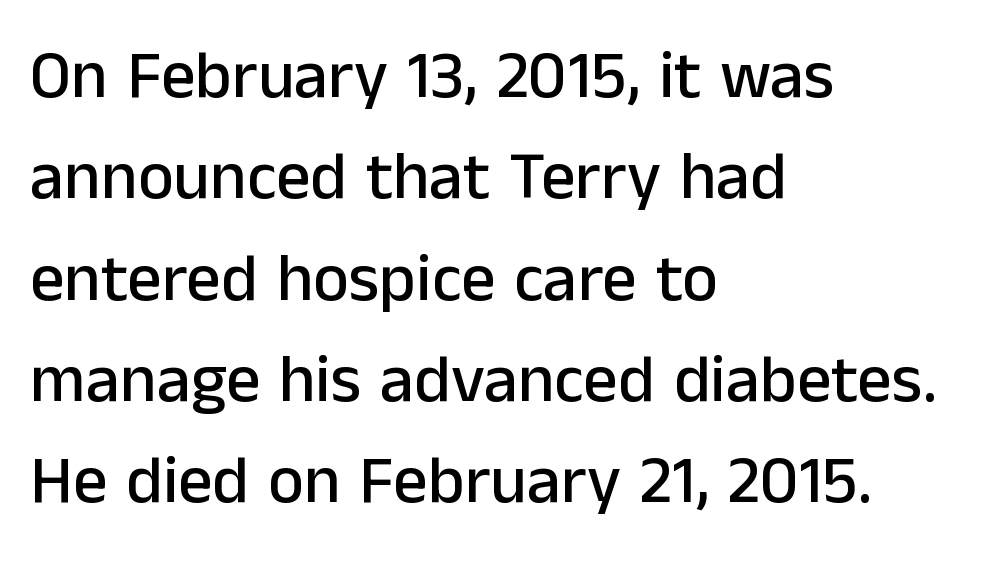
The image shows 68 px sans-serif type, upright; set left-aligned, normal line spacing (1.49x), normal letter spacing, not underlined; low stroke contrast and a medium x-height.
